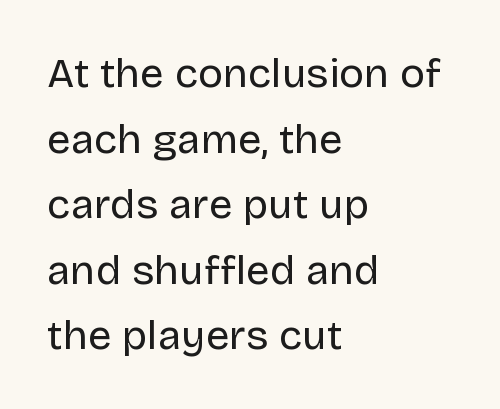
{"serif": "no", "italic": "no", "bold": "no", "weight": "regular", "width": "normal", "stroke_contrast": "low", "x_height": "large", "monospaced": "no", "underline": "no", "align": "left", "line_spacing": "normal", "line_spacing_ratio": 1.56, "letter_spacing": "normal", "letter_spacing_em": 0.0, "glyph_px": 42}
